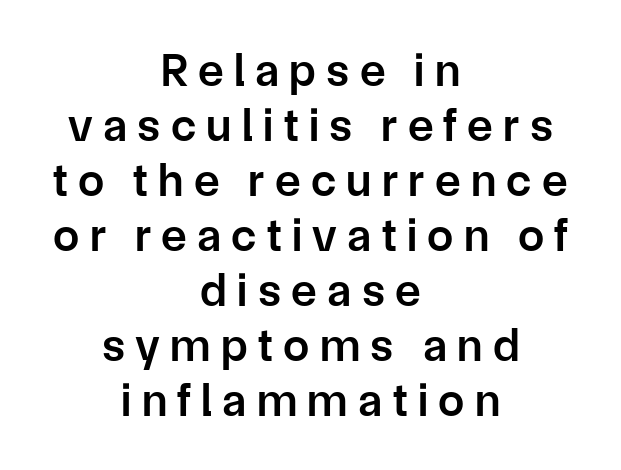
Q: Is the text bold? A: Semi-bold.
Q: Is the text italic (slanted)? A: No, it is upright.
Q: Is the typeface a serif or a sans-serif typeface? A: Sans-serif.
Q: Is the text underlined? A: No.
Q: How is the paragraph aligned? A: Centered.
Q: Is the spacing between letters normal or unusually wide? A: Unusually wide.
Q: Width (condensed, normal, or wide)? A: Normal.
Q: Stroke contrast? A: Low.
Q: x-height? A: Medium.
Q: Monospaced? A: No.
